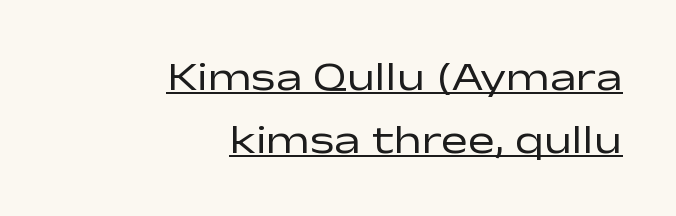
The image shows 40 px regular-weight, wide sans-serif type, upright; set right-aligned, normal line spacing (1.58x), normal letter spacing, underlined; low stroke contrast and a medium x-height.
